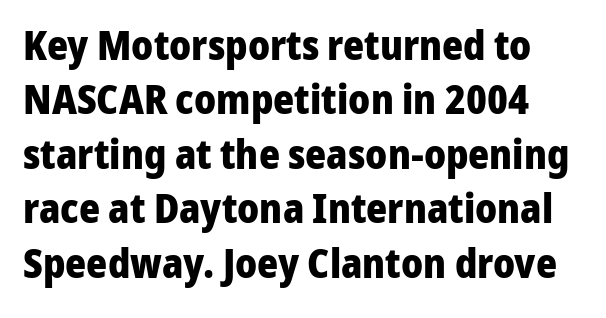
How heavy is the stroke? Heavy — this is a bold. The font's upright variant was chosen for this text. Is this a sans? Yes — the strokes have no serifs. The string is rendered with underlining switched off. Proportional: the letters do not fall into vertical columns. The designer left line spacing at the default.
